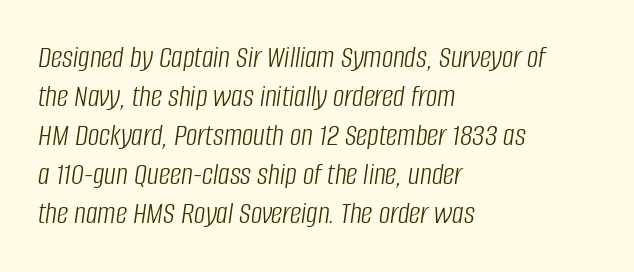
Q: Is the text bold? A: No.
Q: Is the text italic (slanted)? A: Yes, it leans right by about 8 degrees.
Q: Is the text underlined? A: No.
Q: How is the paragraph aligned? A: Left-aligned.
Q: Is the spacing between letters normal or unusually wide? A: Normal.
Q: Width (condensed, normal, or wide)? A: Condensed.
Q: Stroke contrast? A: Low.
Q: x-height? A: Large.
Q: Monospaced? A: No.
